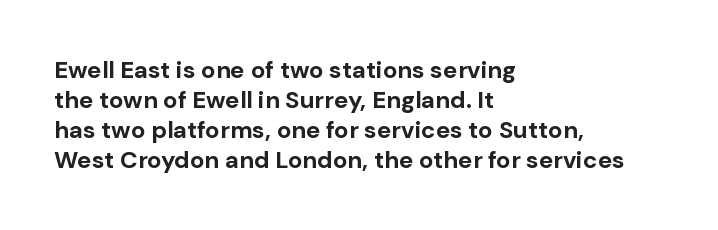
Q: Is the text bold? A: Yes.
Q: Is the text italic (slanted)? A: No, it is upright.
Q: Is the text underlined? A: No.
Q: How is the paragraph aligned? A: Left-aligned.
Q: Is the spacing between letters normal or unusually wide? A: Normal.
Q: Is the spacing between lines tight, normal or loose? A: Normal.
